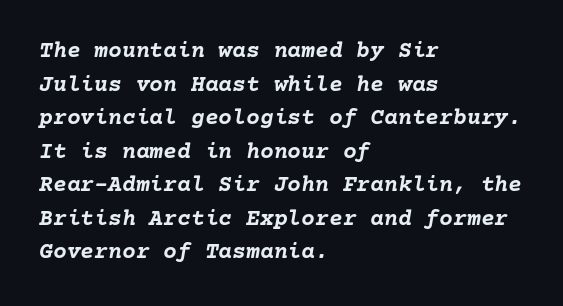
The image shows 23 px bold type, italic (leaning right); set left-aligned, normal line spacing (1.46x), normal letter spacing, not underlined.
